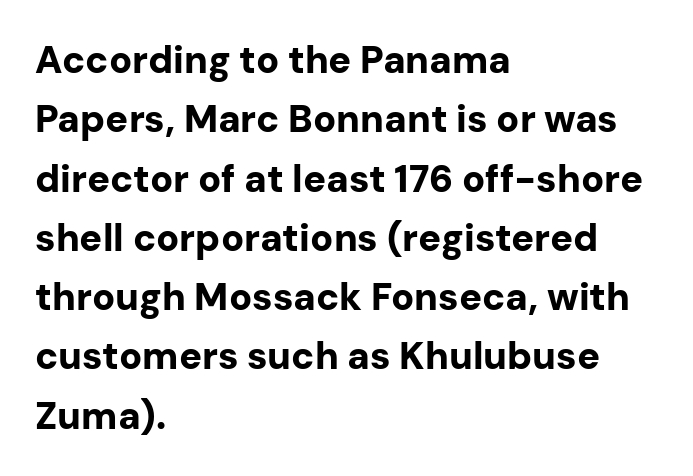
The image shows 38 px bold sans-serif type, upright; set left-aligned, normal line spacing (1.56x), normal letter spacing, not underlined; low stroke contrast and a medium x-height.
